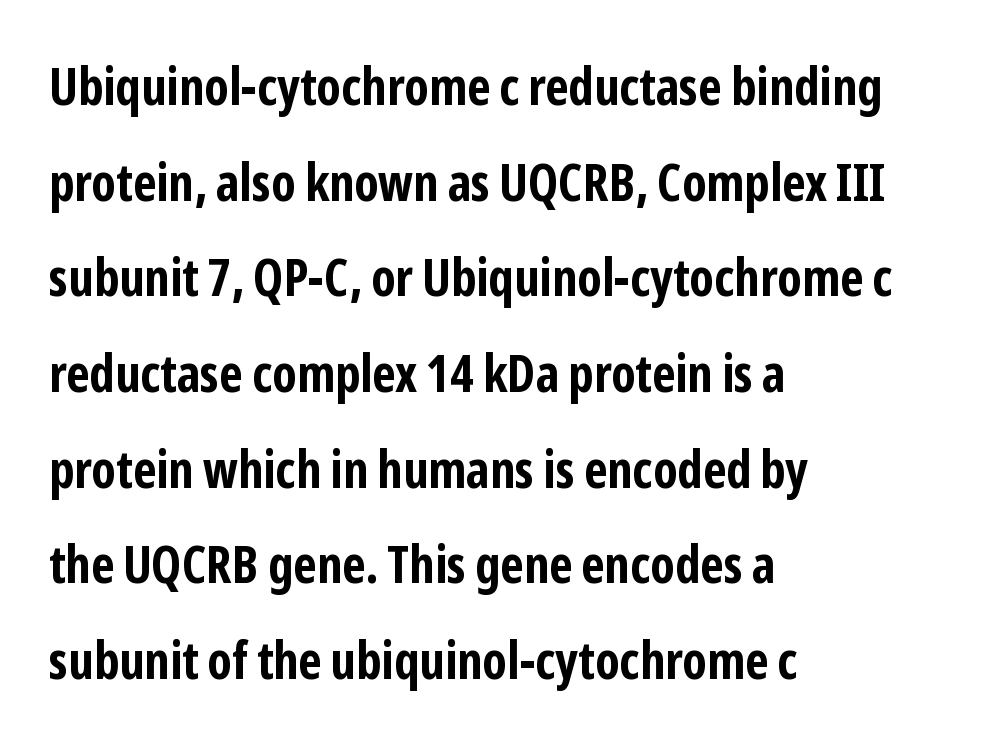
The image shows 52 px bold, condensed sans-serif type, upright; set left-aligned, line spacing 1.84x, normal letter spacing, not underlined; low stroke contrast and a medium x-height.
